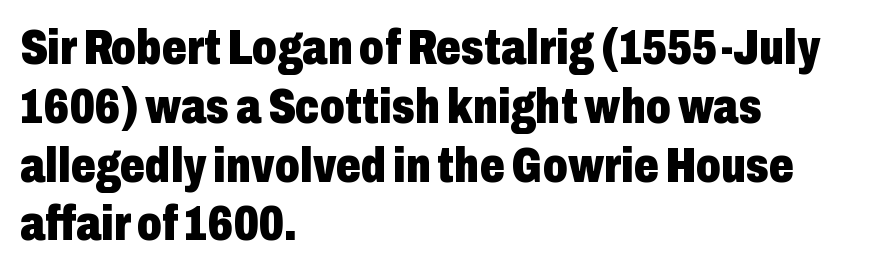
{"serif": "no", "italic": "no", "bold": "yes", "weight": "heavy", "width": "condensed", "stroke_contrast": "low", "x_height": "medium", "monospaced": "no", "underline": "no", "align": "left", "line_spacing_ratio": 1.2, "letter_spacing": "normal", "letter_spacing_em": 0.0, "glyph_px": 49}
